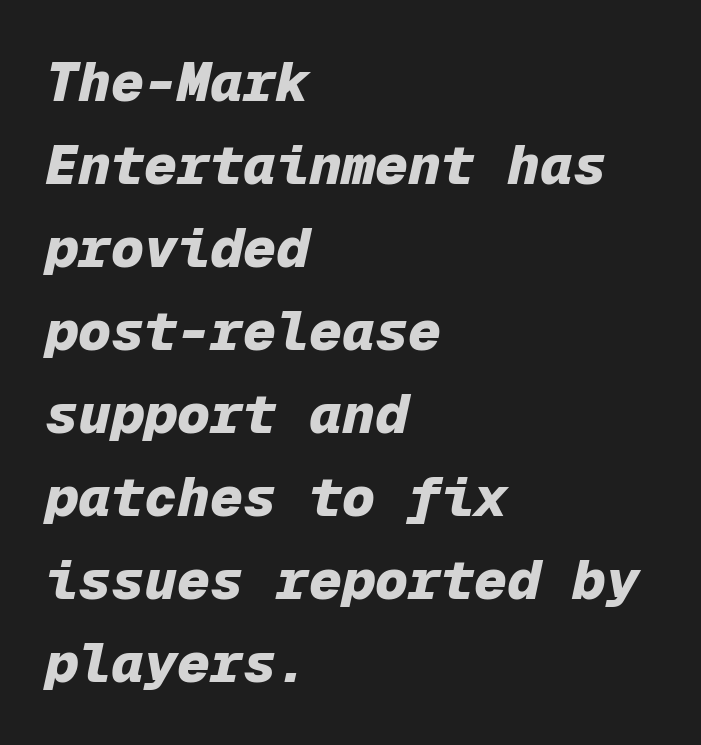
The image shows 55 px heavy type, italic (leaning right), monospaced; set left-aligned, normal line spacing (1.51x), normal letter spacing, not underlined; low stroke contrast and a medium x-height.
